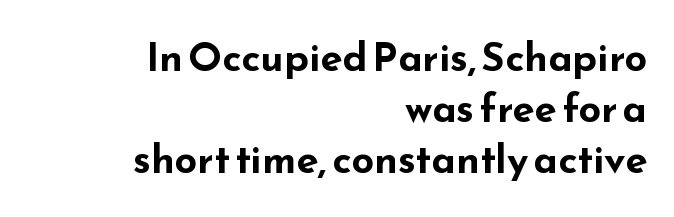
{"serif": "no", "italic": "no", "bold": "yes", "weight": "bold", "width": "wide", "stroke_contrast": "low", "x_height": "small", "monospaced": "no", "underline": "no", "align": "right", "line_spacing": "normal", "line_spacing_ratio": 1.28, "letter_spacing": "normal", "letter_spacing_em": 0.0, "glyph_px": 40}
